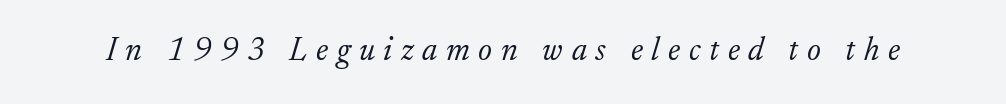
Glance below the letters and you will spot only blank space. Proportional: the letters do not fall into vertical columns. The font sits on the lighter half of the weight spectrum, regular included. The typography opts for an oblique posture over an upright one. Between one letter and the next there's a generous, obvious gap. The characters display serif detailing at their extremities.
